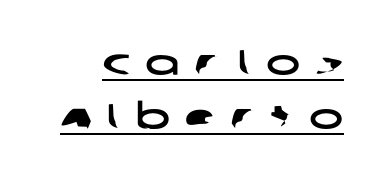
The image shows 36 px wide sans-serif type; set normal line spacing (1.49x), unusually wide letter spacing (+0.41 em), underlined; low stroke contrast and a large x-height.
